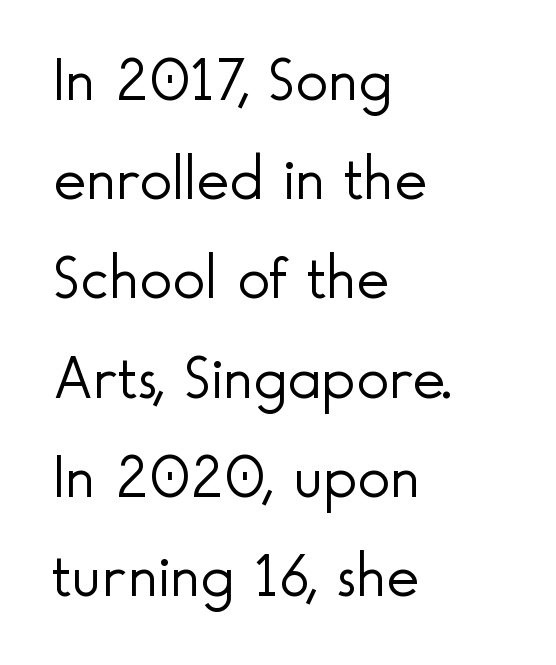
The image shows 62 px light sans-serif type, upright; set left-aligned, normal line spacing (1.6x), normal letter spacing, not underlined; a small x-height.
